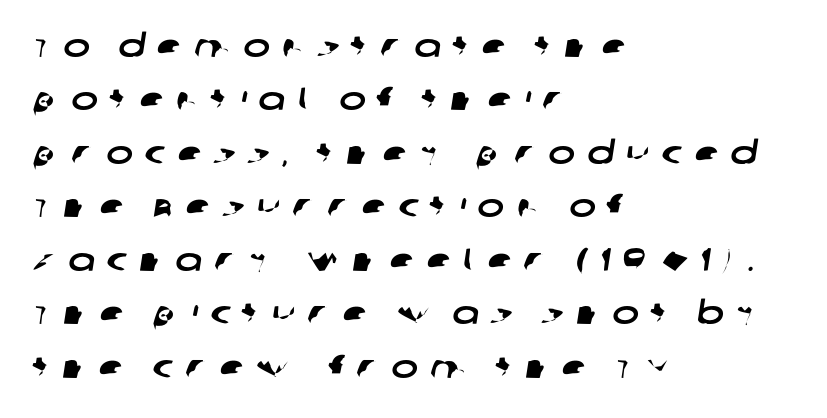
Honestly, the row spacing looks completely unremarkable. The designer went with a sans here, leaving each stem footless. Proportional: the letters do not fall into vertical columns. The horizontal fit of the characters is loose and conspicuously gappy. Bare-footed words on every line. Left-aligned paragraph, ragged on the right.
